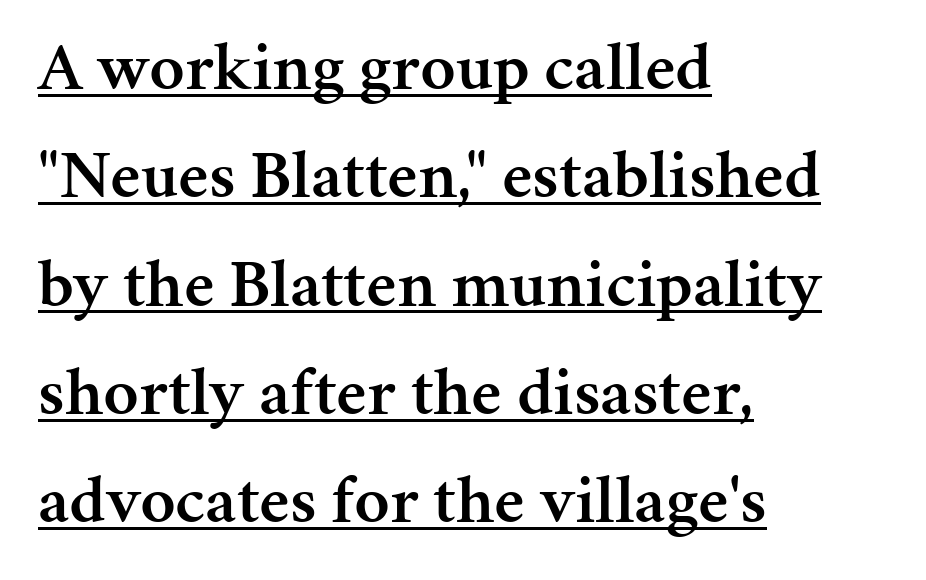
The image shows 69 px semibold serif type, upright; set left-aligned, normal line spacing (1.57x), normal letter spacing, underlined; medium stroke contrast and a medium x-height.
